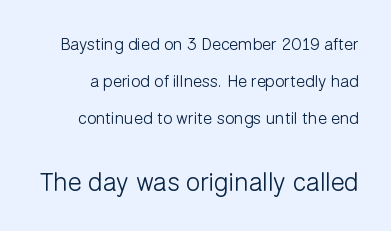
How would I describe the line gaps? Wide and relaxed. Nothing unusual about the tracking: characters are spaced as the font intends. Note: smaller setting up top, larger setting below. Ordinary non-slanted type is in use. A light-to-regular cut is what we see here. Descenders hang freely into open space.
